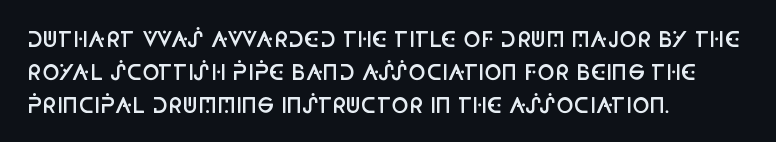
The image shows 21 px text type, upright; set left-aligned, normal line spacing (1.57x), normal letter spacing, not underlined.
